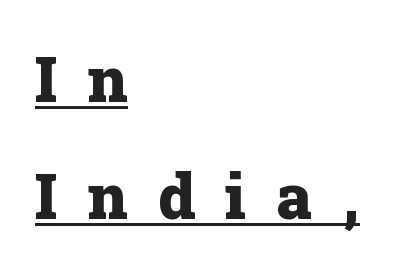
The image shows 63 px heavy serif type, upright; set left-aligned, line spacing 1.85x, unusually wide letter spacing (+0.48 em), underlined; low stroke contrast and a medium x-height.
